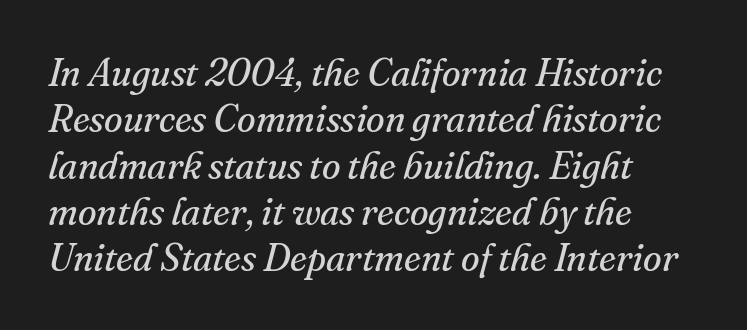
{"serif": "yes", "italic": "yes", "lean": "right", "slant_degrees": 16, "bold": "no", "weight": "regular", "width": "normal", "stroke_contrast": "medium", "x_height": "small", "monospaced": "no", "underline": "no", "align": "left", "line_spacing_ratio": 1.22, "letter_spacing": "normal", "letter_spacing_em": 0.0, "glyph_px": 38}
